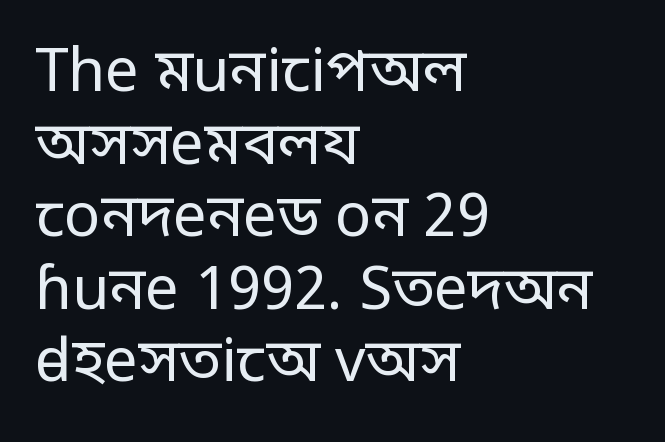
Q: Is the text bold? A: No.
Q: Is the text italic (slanted)? A: No, it is upright.
Q: Is the typeface a serif or a sans-serif typeface? A: Sans-serif.
Q: Is the text underlined? A: No.
Q: How is the paragraph aligned? A: Left-aligned.
Q: Is the spacing between letters normal or unusually wide? A: Normal.
Q: Width (condensed, normal, or wide)? A: Condensed.
Q: Stroke contrast? A: Low.
Q: Monospaced? A: No.
